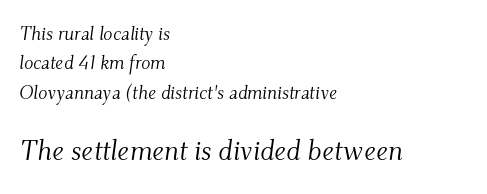
The image shows 28 px light serif type, italic (leaning right); set left-aligned, normal line spacing (1.54x), normal letter spacing, not underlined; the second (bottom) block is 1.47x larger; medium stroke contrast and a small x-height.
